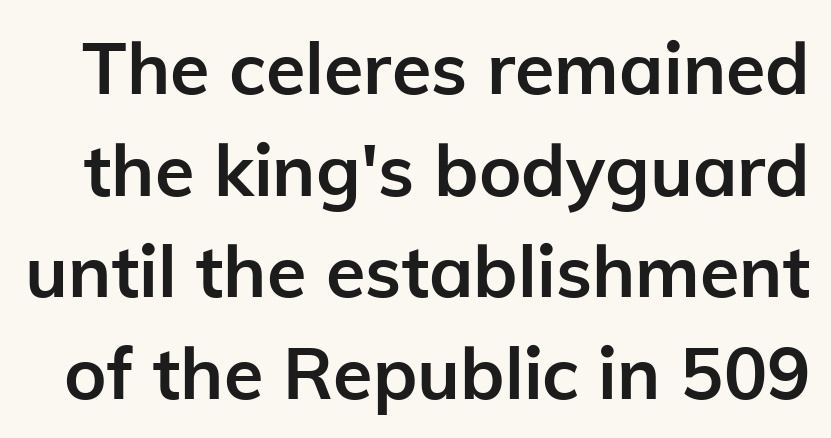
The text was rendered using a sans face with plain stroke endings. Varying glyph widths throughout — classic text-font behaviour. The font's upright variant was chosen for this text. Compared with typical paragraphs, the rows here are spaced about the same.
